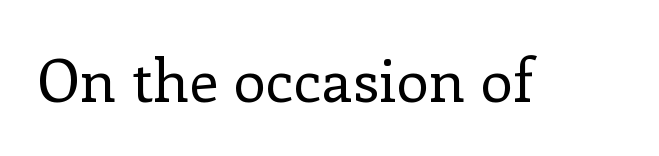
{"serif": "yes", "italic": "no", "bold": "no", "weight": "regular", "width": "normal", "stroke_contrast": "low", "x_height": "medium", "monospaced": "no", "underline": "no", "letter_spacing": "normal", "letter_spacing_em": 0.0, "glyph_px": 59}
